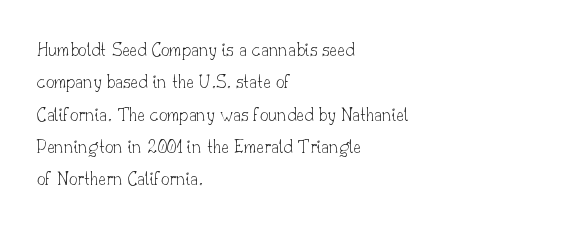
Words float on clear page, feet unadorned. Letters have the restrained weight of plain body copy at most. Horizontal alignment here is leftward, the default for most running prose. Whoever set this chose a conventional vertical rhythm. This sample uses an upright cut, with every glyph sitting square on the baseline.
